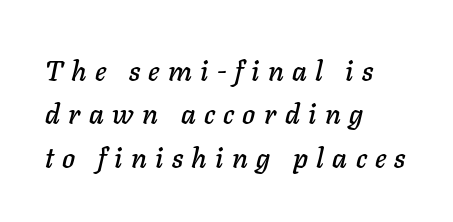
{"italic": "yes", "lean": "right", "slant_degrees": 11, "width": "normal", "stroke_contrast": "low", "x_height": "medium", "monospaced": "no", "underline": "no", "align": "left", "line_spacing": "normal", "line_spacing_ratio": 1.55, "letter_spacing": "wide", "letter_spacing_em": 0.3, "glyph_px": 28}
